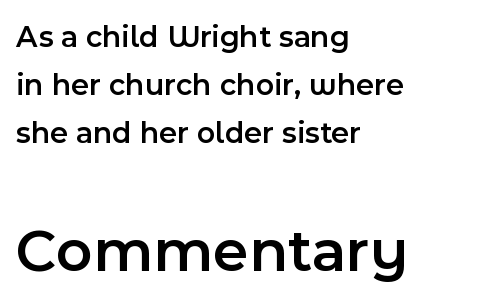
If you squint, the bottom block still reads clearly — it's the larger of the two. Nobody touched the tracking dial on this one. These lines are rendered in a variable-pitch font. The glyphs are unaccompanied by any horizontal stroke below them. Leading matches the norm, producing a regular column. Look at the bottom of the vertical strokes: they stop flat, with no serifs.
